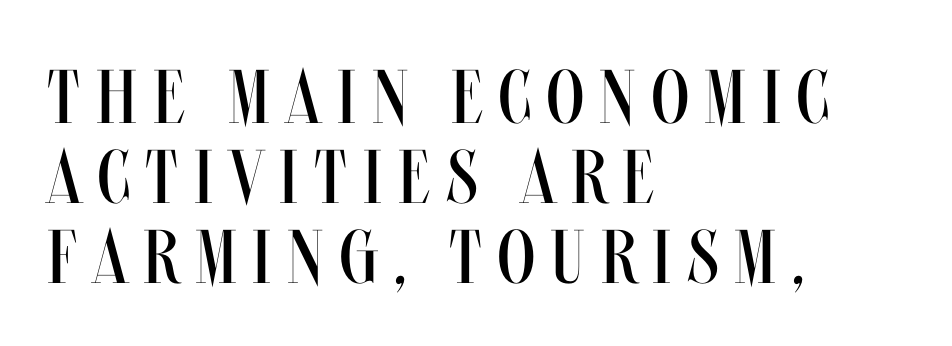
The image shows 76 px regular-weight, condensed type, upright; set left-aligned, tight line spacing (1.05x), unusually wide letter spacing (+0.21 em), not underlined; medium stroke contrast and a large x-height.
